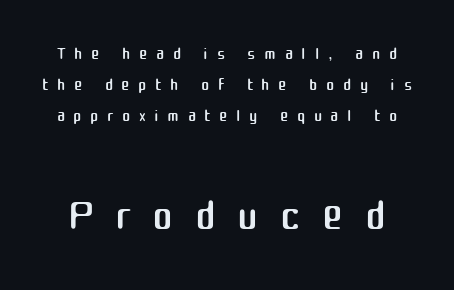
Q: Is the text bold? A: No.
Q: Is the text italic (slanted)? A: No, it is upright.
Q: Is the typeface a serif or a sans-serif typeface? A: Sans-serif.
Q: Is the text underlined? A: No.
Q: Is the spacing between letters normal or unusually wide? A: Unusually wide.
Q: Which block of text is set in a larger size, the first (top) or the second (bottom)? A: The second (bottom) one.
Q: Width (condensed, normal, or wide)? A: Normal.
Q: Stroke contrast? A: Medium.
Q: x-height? A: Medium.
Q: Monospaced? A: No.
